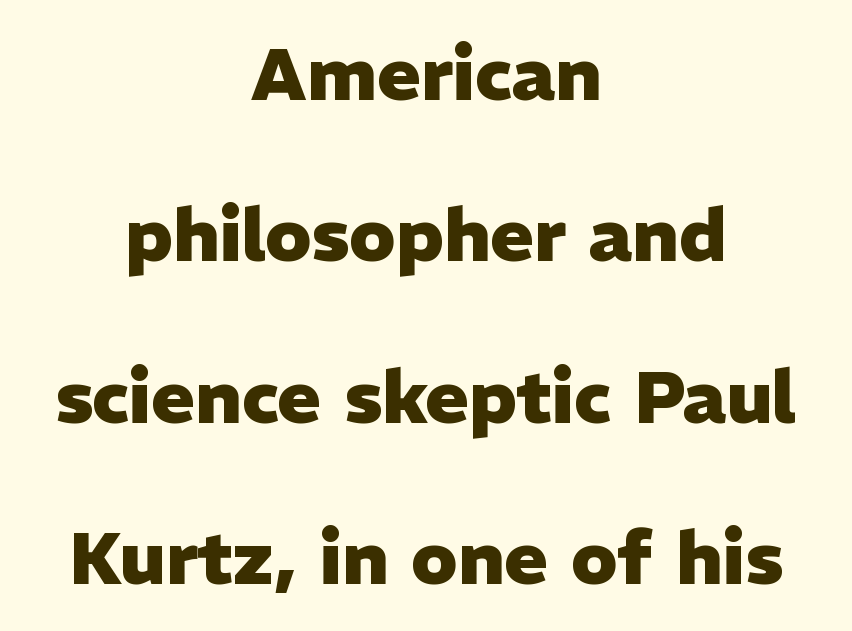
The type sits square on the baseline with zero lean. The rag falls on both sides of this text block equally. Classification — sans serif. The block of text is sparse from top to bottom, with ample space between rows. Heavy-handed strokes throughout: this text is bold.
